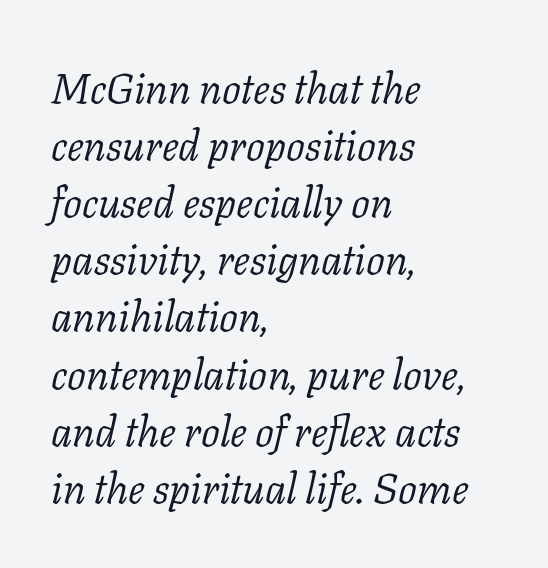
The image shows 42 px light serif type, italic (leaning right); set left-aligned, normal line spacing (1.36x), normal letter spacing, not underlined; low stroke contrast and a medium x-height.
